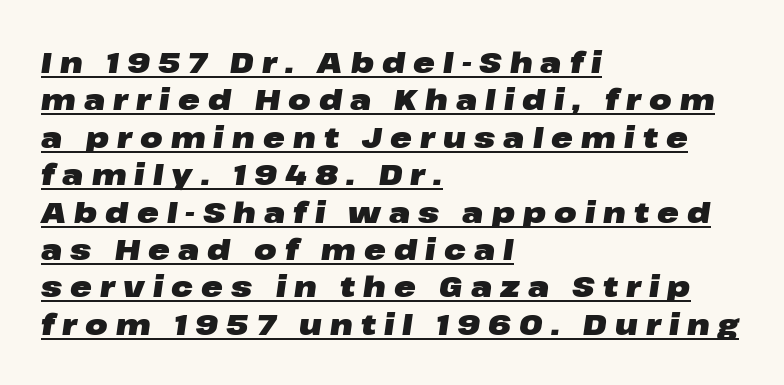
Where is the straight margin? On the left. As a designer I'd log this as weight 700, bold. The face used here is proportionally spaced, like ordinary book or web type. Decoration check: the copy is underlined.
